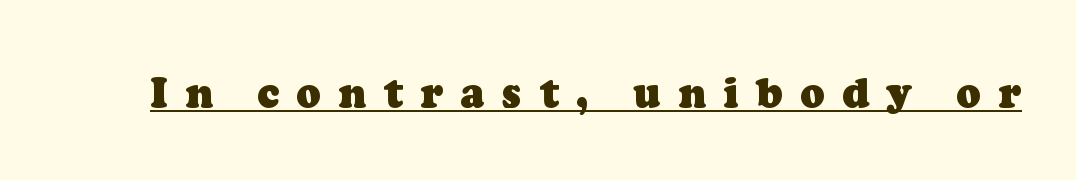
A serif font was chosen for this passage. Check the space under the baseline: a stroke is drawn there. Do the characters align in a grid? No, the font is proportional. This sample uses expanded letter spacing, leaving extra air between glyphs. A full-strength bold gives these letters their thick strokes.
